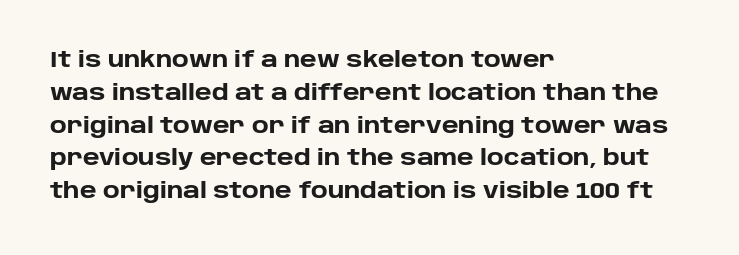
Weight check: bold — yes, fully. This rendering features lettering with no underline. This is the regular roman posture of the typeface. Is there much room between lines? A standard amount, neither cramped nor airy. No extra tracking has been applied to these lines. The rag falls on the right side of this text block.
